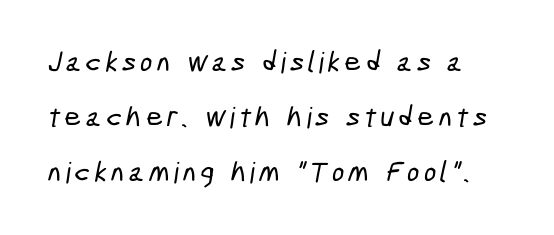
Q: Is the typeface a serif or a sans-serif typeface? A: Sans-serif.
Q: Is the text underlined? A: No.
Q: Is the spacing between lines tight, normal or loose? A: Loose.
Q: Width (condensed, normal, or wide)? A: Condensed.
Q: Stroke contrast? A: Low.
Q: x-height? A: Medium.
Q: Monospaced? A: No.
